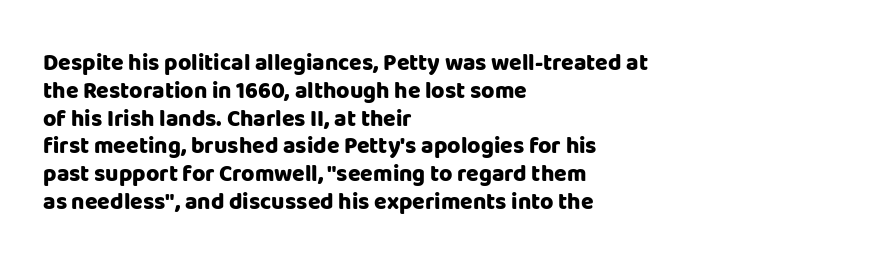
Q: Is the text bold? A: Yes.
Q: Is the text italic (slanted)? A: No, it is upright.
Q: Is the text underlined? A: No.
Q: How is the paragraph aligned? A: Left-aligned.
Q: Is the spacing between letters normal or unusually wide? A: Normal.
